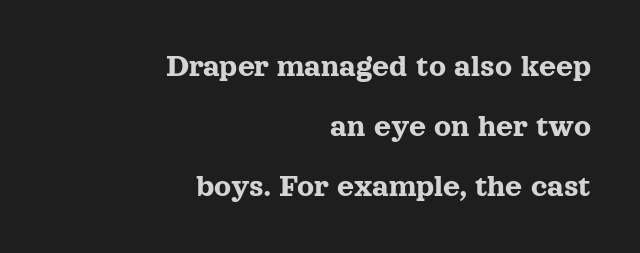
{"serif": "yes", "italic": "no", "width": "normal", "x_height": "medium", "monospaced": "no", "underline": "no", "align": "right", "line_spacing_ratio": 1.82, "letter_spacing": "normal", "letter_spacing_em": 0.0, "glyph_px": 33}
